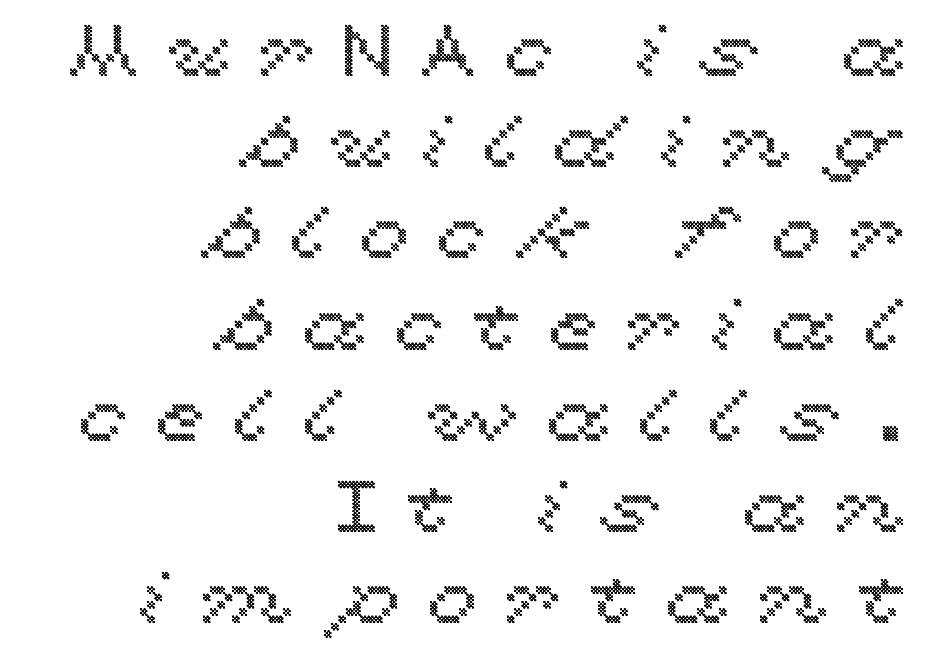
Compared with a flush-left layout, this one pins lines to the opposite, right side. The baseline area is clear. This sample has the flowing, uneven cadence of proportional lettering.
